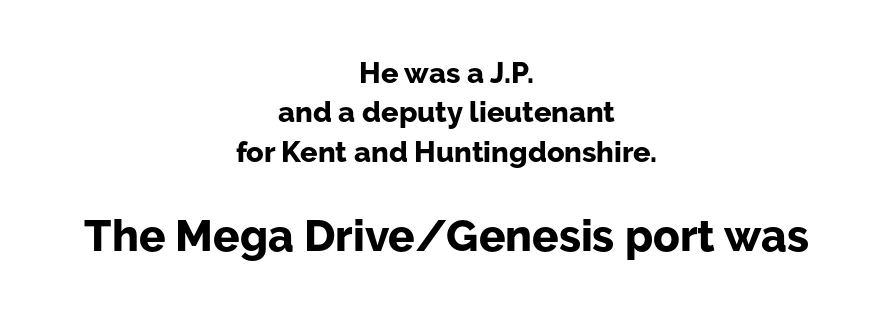
Q: Is the text bold? A: Yes.
Q: Is the text italic (slanted)? A: No, it is upright.
Q: Is the typeface a serif or a sans-serif typeface? A: Sans-serif.
Q: Is the text underlined? A: No.
Q: How is the paragraph aligned? A: Centered.
Q: Is the spacing between letters normal or unusually wide? A: Normal.
Q: Is the spacing between lines tight, normal or loose? A: Normal.
Q: Which block of text is set in a larger size, the first (top) or the second (bottom)? A: The second (bottom) one.
Q: Width (condensed, normal, or wide)? A: Normal.
Q: Stroke contrast? A: Low.
Q: x-height? A: Medium.
Q: Monospaced? A: No.
